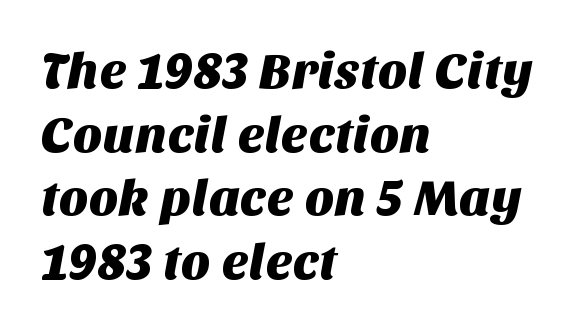
Clear beneath every line of the passage. Does the type have serifs? No, each stem ends abruptly. The type is set solid horizontally, with unmodified tracking. The passage shown is typed in a proportional face where columns would drift. A typesetter would call this leading conventional body-copy spacing.
